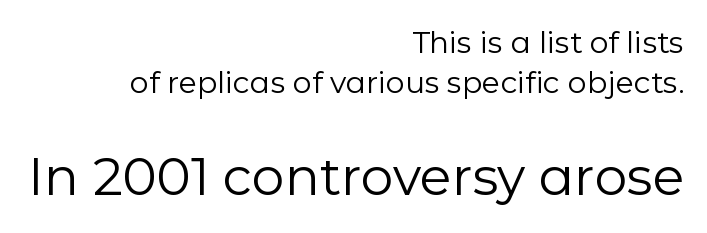
The image shows 52 px regular-weight sans-serif type, upright; set right-aligned, normal line spacing (1.33x), normal letter spacing, not underlined; the second (bottom) block is 1.73x larger; low stroke contrast and a medium x-height.
